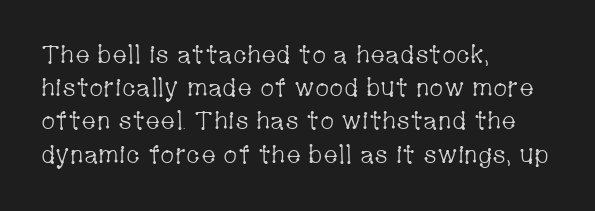
{"italic": "no", "bold": "no", "underline": "no", "align": "left", "line_spacing": "normal", "line_spacing_ratio": 1.33, "letter_spacing": "normal", "letter_spacing_em": 0.0, "glyph_px": 25}
